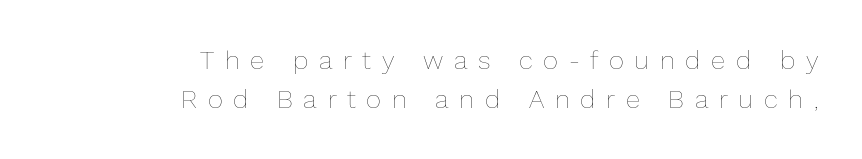
Q: Is the text bold? A: No.
Q: Is the text italic (slanted)? A: No, it is upright.
Q: Is the text underlined? A: No.
Q: How is the paragraph aligned? A: Right-aligned.
Q: Is the spacing between letters normal or unusually wide? A: Unusually wide.
Q: Is the spacing between lines tight, normal or loose? A: Normal.
